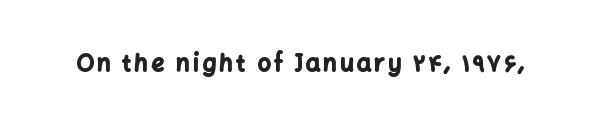
{"italic": "no", "bold": "yes", "underline": "no", "glyph_px": 23}
